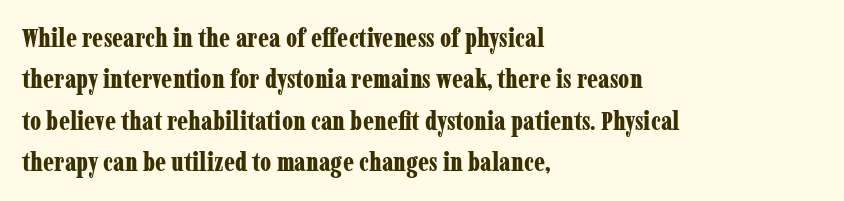
{"italic": "no", "bold": "yes", "underline": "no", "align": "left", "line_spacing": "normal", "line_spacing_ratio": 1.59, "letter_spacing": "normal", "letter_spacing_em": 0.0, "glyph_px": 26}
